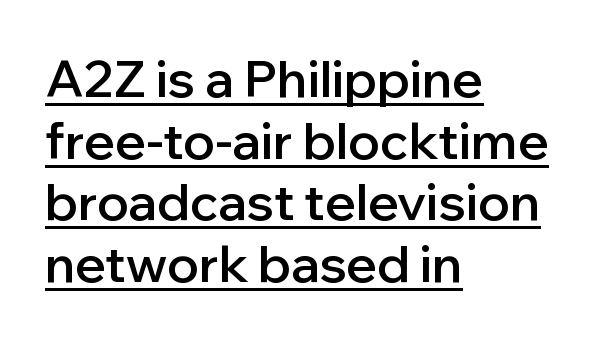
Q: Is the text bold? A: Semi-bold.
Q: Is the text italic (slanted)? A: No, it is upright.
Q: Is the typeface a serif or a sans-serif typeface? A: Sans-serif.
Q: Is the text underlined? A: Yes.
Q: How is the paragraph aligned? A: Left-aligned.
Q: Is the spacing between letters normal or unusually wide? A: Normal.
Q: Width (condensed, normal, or wide)? A: Normal.
Q: Stroke contrast? A: Low.
Q: x-height? A: Medium.
Q: Monospaced? A: No.
